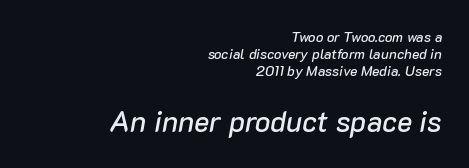
The image shows 29 px text type, italic (leaning right); set right-aligned, line spacing 1.21x, normal letter spacing, not underlined; the second (bottom) block is 2.07x larger; low stroke contrast and a medium x-height.
